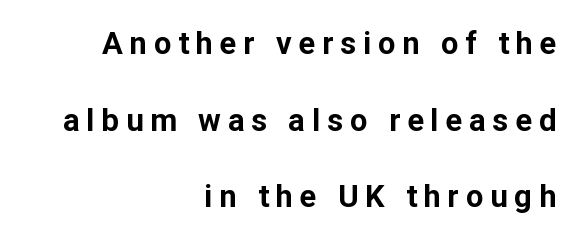
Q: Is the text bold? A: Yes.
Q: Is the text italic (slanted)? A: No, it is upright.
Q: Is the typeface a serif or a sans-serif typeface? A: Sans-serif.
Q: Is the text underlined? A: No.
Q: How is the paragraph aligned? A: Right-aligned.
Q: Is the spacing between letters normal or unusually wide? A: Unusually wide.
Q: Is the spacing between lines tight, normal or loose? A: Loose.
Q: Width (condensed, normal, or wide)? A: Normal.
Q: Stroke contrast? A: Low.
Q: x-height? A: Medium.
Q: Monospaced? A: No.
